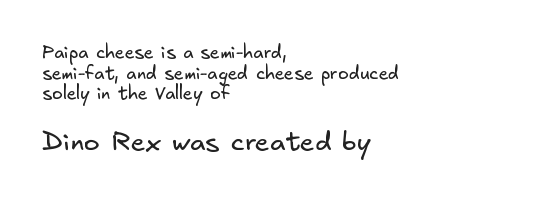
Q: Is the text bold? A: No.
Q: Is the text underlined? A: No.
Q: How is the paragraph aligned? A: Left-aligned.
Q: Is the spacing between letters normal or unusually wide? A: Normal.
Q: Is the spacing between lines tight, normal or loose? A: Tight.
Q: Which block of text is set in a larger size, the first (top) or the second (bottom)? A: The second (bottom) one.
